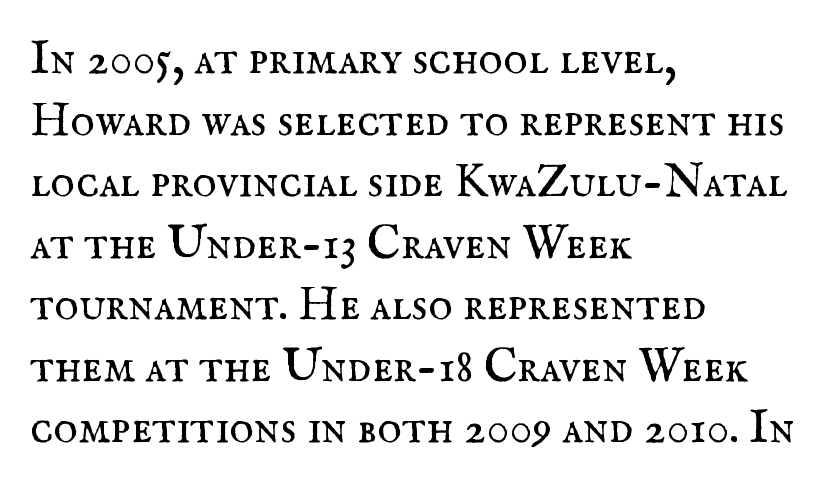
{"serif": "yes", "italic": "no", "bold": "no", "weight": "regular", "width": "normal", "stroke_contrast": "medium", "x_height": "small", "monospaced": "no", "underline": "no", "align": "left", "line_spacing": "normal", "line_spacing_ratio": 1.31, "letter_spacing": "normal", "letter_spacing_em": 0.0, "glyph_px": 47}
